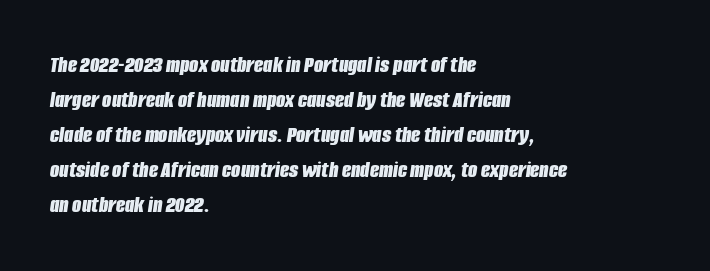
The image shows 24 px bold type, italic (leaning right); set left-aligned, normal line spacing (1.46x), normal letter spacing, not underlined.
